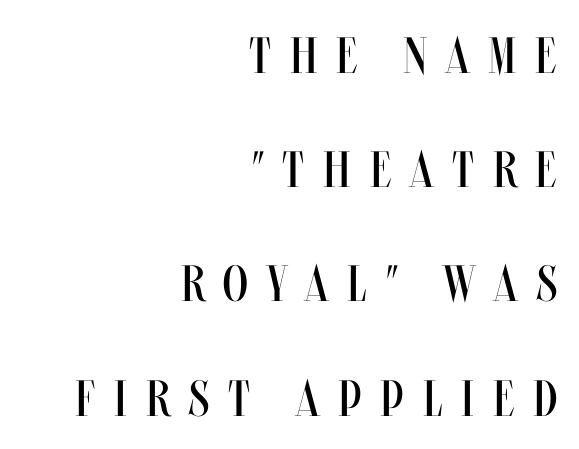
{"italic": "no", "bold": "no", "weight": "regular", "width": "condensed", "stroke_contrast": "medium", "x_height": "large", "monospaced": "no", "underline": "no", "align": "right", "line_spacing": "loose", "line_spacing_ratio": 2.24, "letter_spacing": "wide", "letter_spacing_em": 0.37, "glyph_px": 51}
